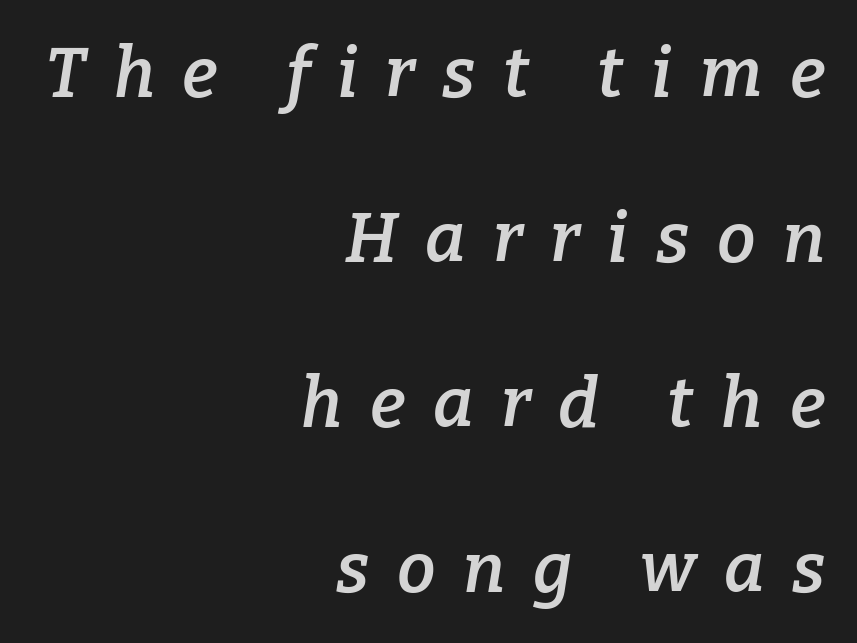
{"serif": "yes", "italic": "yes", "lean": "right", "slant_degrees": 9, "bold": "semi", "weight": "semibold", "width": "normal", "stroke_contrast": "low", "x_height": "medium", "monospaced": "no", "underline": "no", "align": "right", "line_spacing": "loose", "line_spacing_ratio": 2.39, "letter_spacing": "wide", "letter_spacing_em": 0.4, "glyph_px": 69}
